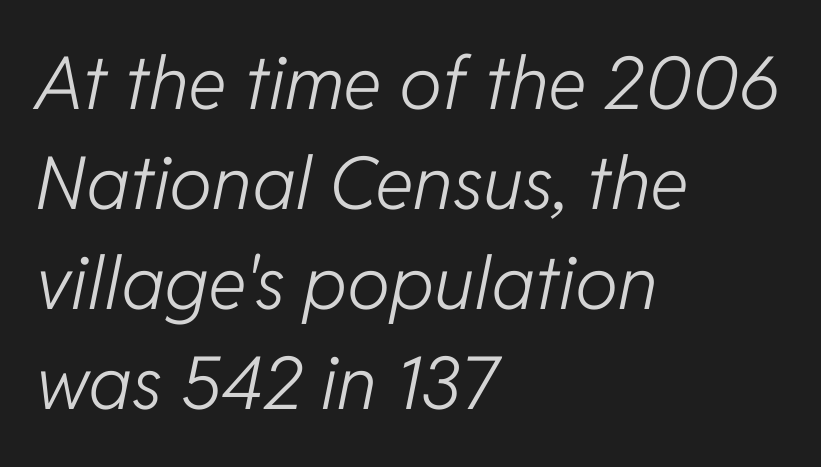
{"italic": "yes", "lean": "right", "slant_degrees": 11, "bold": "no", "weight": "light", "width": "normal", "stroke_contrast": "low", "x_height": "medium", "monospaced": "no", "underline": "no", "align": "left", "line_spacing": "normal", "line_spacing_ratio": 1.37, "letter_spacing": "normal", "letter_spacing_em": 0.0, "glyph_px": 73}
